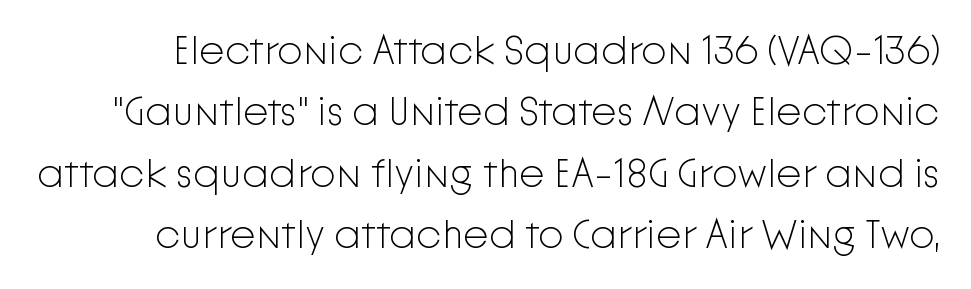
{"serif": "no", "italic": "no", "bold": "no", "weight": "light", "width": "normal", "stroke_contrast": "low", "x_height": "medium", "monospaced": "no", "underline": "no", "line_spacing": "normal", "line_spacing_ratio": 1.5, "letter_spacing": "normal", "letter_spacing_em": 0.0, "glyph_px": 41}
